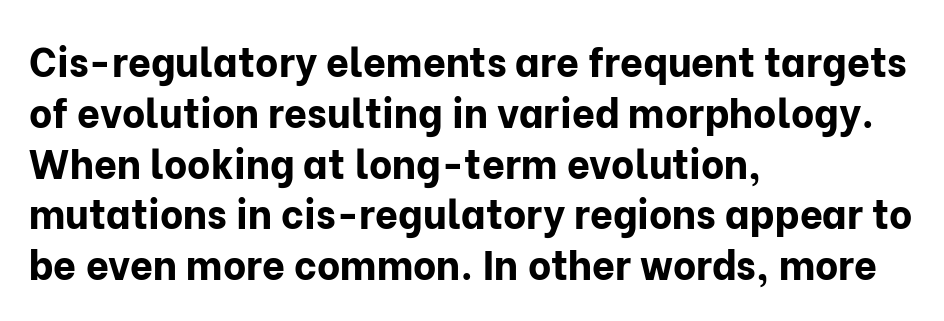
Q: Is the text bold? A: Yes.
Q: Is the text italic (slanted)? A: No, it is upright.
Q: Is the typeface a serif or a sans-serif typeface? A: Sans-serif.
Q: Is the text underlined? A: No.
Q: How is the paragraph aligned? A: Left-aligned.
Q: Is the spacing between letters normal or unusually wide? A: Normal.
Q: Is the spacing between lines tight, normal or loose? A: Normal.
Q: Width (condensed, normal, or wide)? A: Normal.
Q: Stroke contrast? A: Low.
Q: x-height? A: Medium.
Q: Monospaced? A: No.
